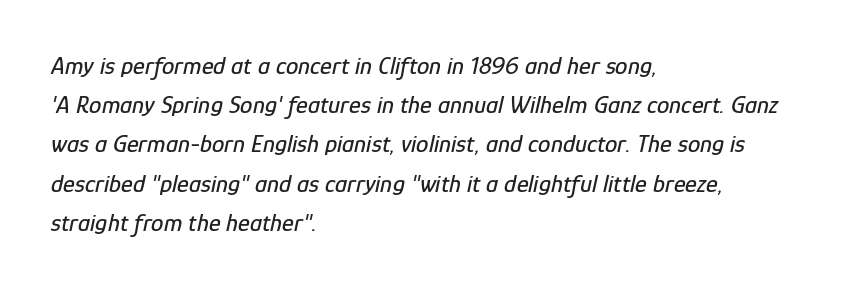
Q: Is the text italic (slanted)? A: Yes, it leans right by about 12 degrees.
Q: Is the text underlined? A: No.
Q: How is the paragraph aligned? A: Left-aligned.
Q: Is the spacing between letters normal or unusually wide? A: Normal.
Q: Is the spacing between lines tight, normal or loose? A: Normal.
